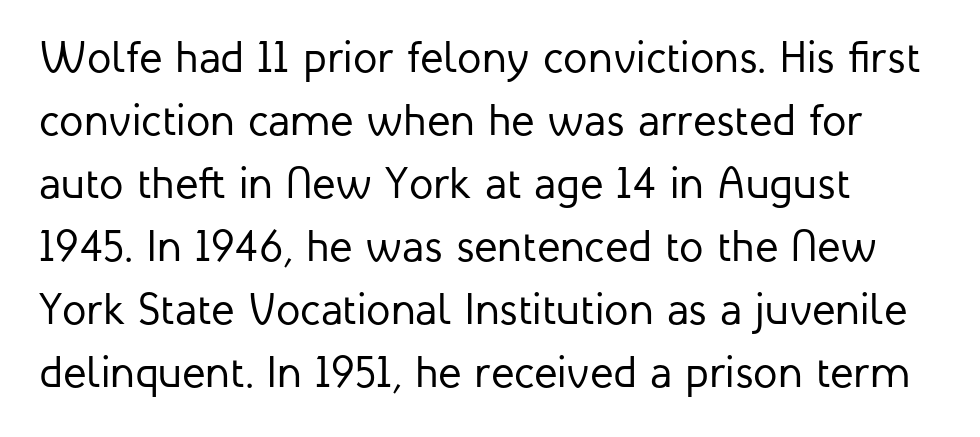
{"serif": "no", "italic": "no", "bold": "no", "weight": "regular", "width": "normal", "stroke_contrast": "low", "x_height": "medium", "monospaced": "no", "underline": "no", "align": "left", "line_spacing": "normal", "line_spacing_ratio": 1.43, "letter_spacing": "normal", "letter_spacing_em": 0.0, "glyph_px": 44}
